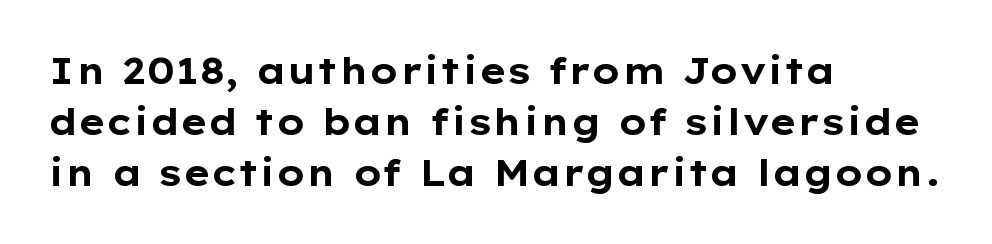
{"serif": "no", "italic": "no", "bold": "yes", "weight": "bold", "width": "wide", "stroke_contrast": "low", "x_height": "medium", "monospaced": "no", "underline": "no", "align": "left", "line_spacing": "normal", "line_spacing_ratio": 1.42, "letter_spacing": "normal", "letter_spacing_em": 0.0, "glyph_px": 36}
